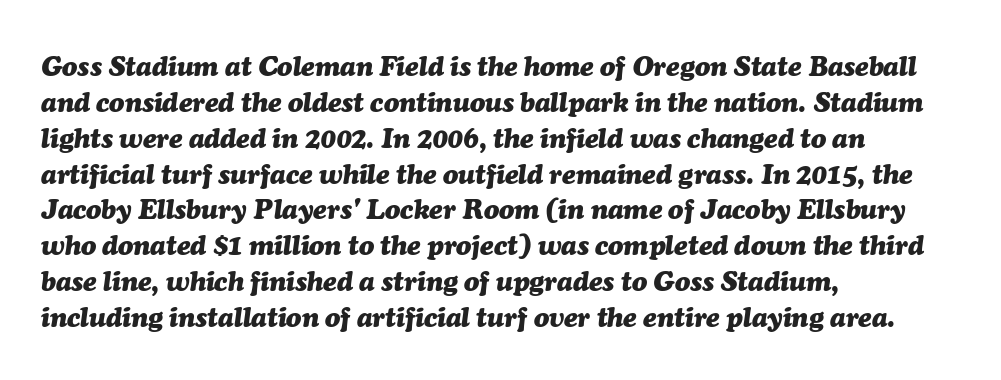
{"italic": "yes", "lean": "right", "slant_degrees": 7, "bold": "yes", "weight": "heavy", "width": "normal", "stroke_contrast": "medium", "x_height": "medium", "monospaced": "no", "underline": "no", "align": "left", "line_spacing": "normal", "line_spacing_ratio": 1.28, "letter_spacing": "normal", "letter_spacing_em": 0.0, "glyph_px": 28}
